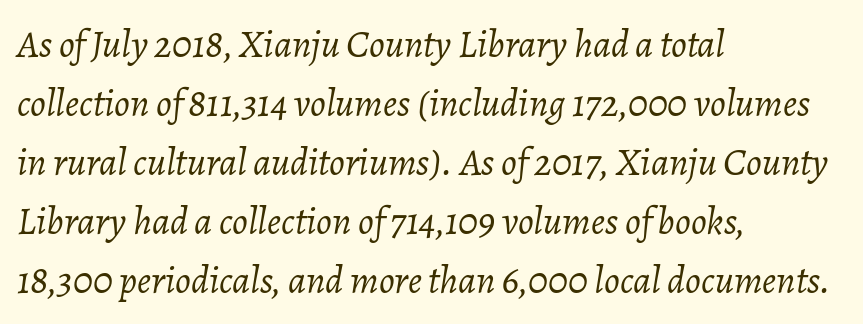
Q: Is the text bold? A: No.
Q: Is the text italic (slanted)? A: Yes, it leans right by about 7 degrees.
Q: Is the text underlined? A: No.
Q: How is the paragraph aligned? A: Left-aligned.
Q: Is the spacing between letters normal or unusually wide? A: Normal.
Q: Is the spacing between lines tight, normal or loose? A: Normal.
Q: Width (condensed, normal, or wide)? A: Normal.
Q: Stroke contrast? A: Low.
Q: x-height? A: Medium.
Q: Monospaced? A: No.
